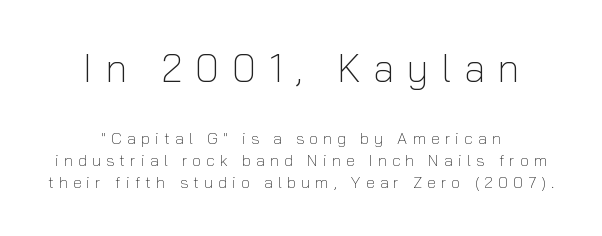
These glyphs show unthickened strokes, regular width or finer. In CSS terms this would be text-align: center. In terms of letterform style, serifs are entirely absent. In this sample the first text group is rendered at the bigger scale. Decoration check: the copy has no underline. These lines were composed using upright roman letters.
